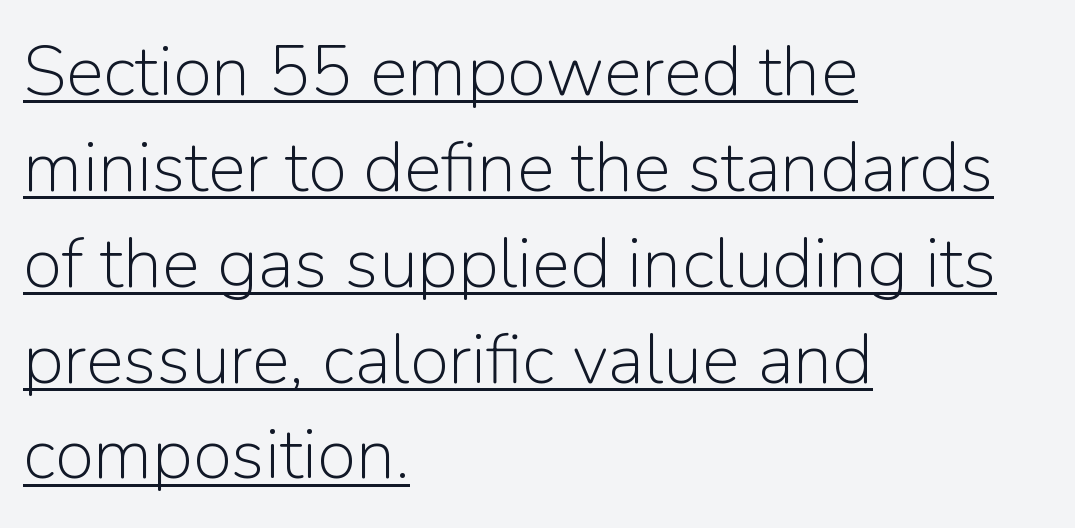
Look at the tracking — it's just the regular setting, nothing added. This is roman type, the default non-slanted kind. Honestly, the row spacing looks completely unremarkable. In terms of letterform style, serifs are entirely absent.
